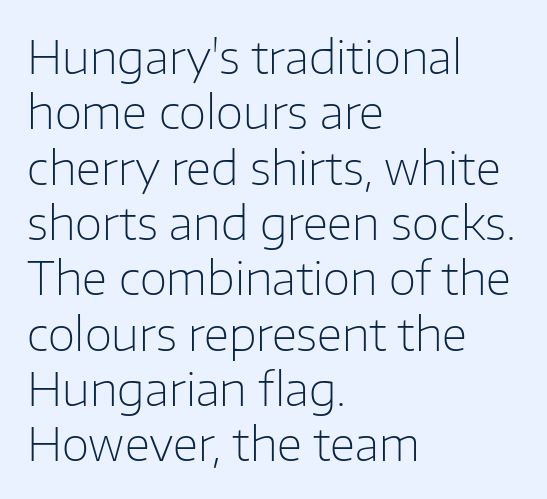
{"serif": "no", "italic": "no", "bold": "no", "weight": "light", "width": "normal", "stroke_contrast": "low", "x_height": "medium", "monospaced": "no", "underline": "no", "align": "left", "line_spacing_ratio": 1.23, "letter_spacing": "normal", "letter_spacing_em": 0.0, "glyph_px": 45}
